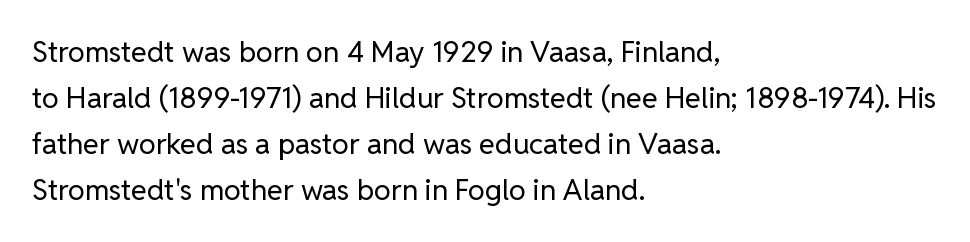
{"serif": "no", "italic": "no", "bold": "no", "weight": "regular", "width": "normal", "stroke_contrast": "low", "x_height": "medium", "monospaced": "no", "underline": "no", "align": "left", "line_spacing": "normal", "line_spacing_ratio": 1.59, "letter_spacing": "normal", "letter_spacing_em": 0.0, "glyph_px": 29}
